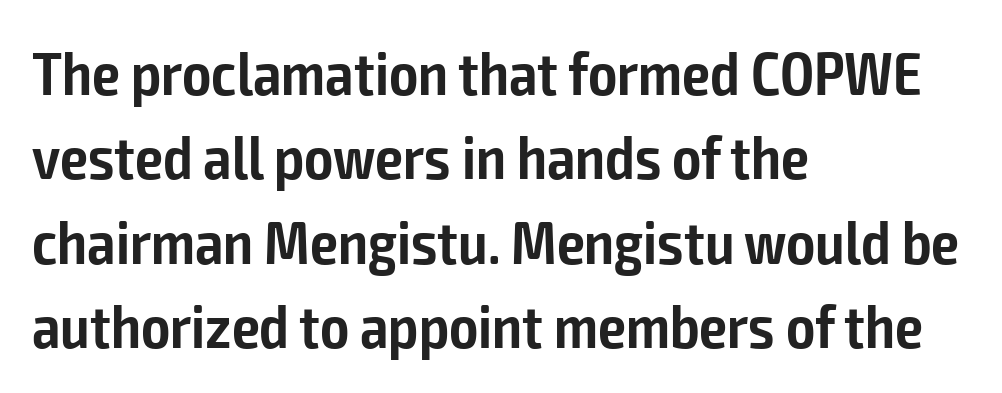
Italic? Not at all — the glyphs are vertical. The lines in this sample share a left origin and differ only in where they stop. Glyph-to-glyph distance matches everyday printed text. The vertical gap from one line to the next is medium.
